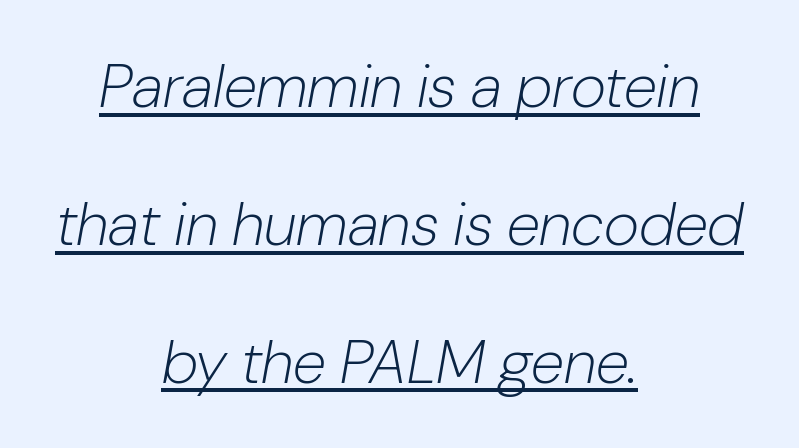
{"italic": "yes", "lean": "right", "slant_degrees": 10, "bold": "no", "weight": "light", "width": "normal", "stroke_contrast": "low", "x_height": "medium", "monospaced": "no", "underline": "yes", "align": "center", "line_spacing": "loose", "line_spacing_ratio": 2.26, "letter_spacing": "normal", "letter_spacing_em": 0.0, "glyph_px": 61}
